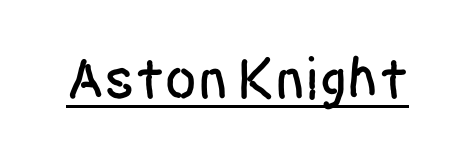
{"serif": "no", "italic": "no", "width": "condensed", "stroke_contrast": "low", "x_height": "large", "monospaced": "no", "underline": "yes", "letter_spacing": "normal", "letter_spacing_em": 0.0, "glyph_px": 59}
